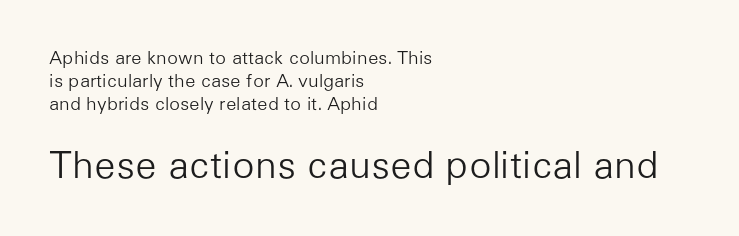
Q: Is the text bold? A: No.
Q: Is the text italic (slanted)? A: No, it is upright.
Q: Is the typeface a serif or a sans-serif typeface? A: Sans-serif.
Q: Is the text underlined? A: No.
Q: How is the paragraph aligned? A: Left-aligned.
Q: Is the spacing between letters normal or unusually wide? A: Normal.
Q: Is the spacing between lines tight, normal or loose? A: Normal.
Q: Which block of text is set in a larger size, the first (top) or the second (bottom)? A: The second (bottom) one.
Q: Width (condensed, normal, or wide)? A: Normal.
Q: Stroke contrast? A: Low.
Q: x-height? A: Medium.
Q: Monospaced? A: No.
